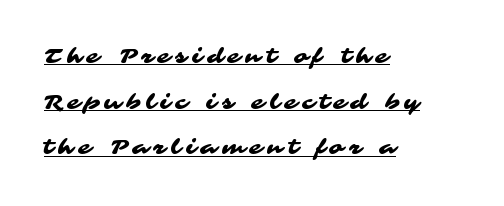
The image shows 20 px text type; set left-aligned, loose line spacing (2.28x), unusually wide letter spacing (+0.27 em), underlined.
